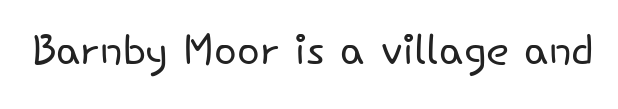
The image shows 60 px light sans-serif type, upright; set normal letter spacing, not underlined; low stroke contrast and a small x-height.
